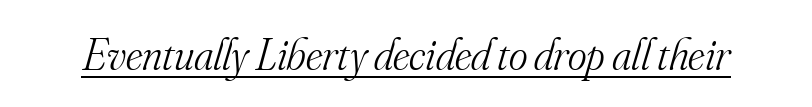
The image shows 45 px light serif type, italic (leaning right); set normal letter spacing, underlined; medium stroke contrast and a small x-height.
